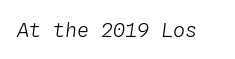
The image shows 20 px text type, italic (leaning right); set normal letter spacing, not underlined.
